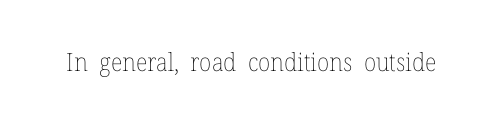
The image shows 25 px text type, upright; set normal letter spacing, not underlined.
